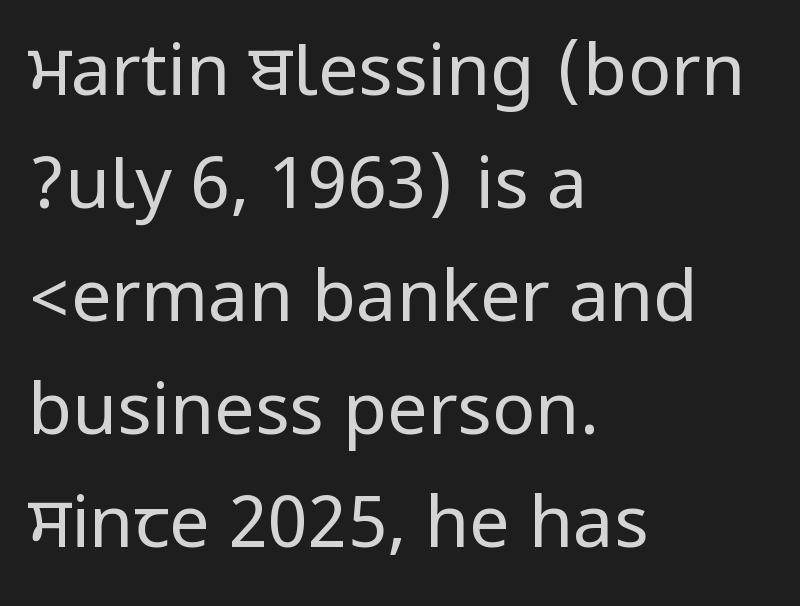
{"serif": "no", "italic": "no", "bold": "no", "weight": "regular", "width": "condensed", "stroke_contrast": "low", "underline": "no", "align": "left", "line_spacing": "normal", "line_spacing_ratio": 1.57, "letter_spacing": "normal", "letter_spacing_em": 0.0, "glyph_px": 72}
